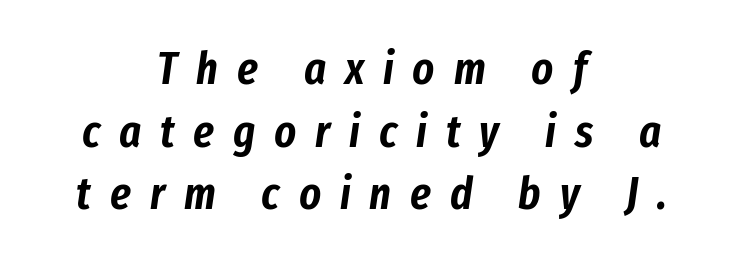
The image shows 46 px condensed type, italic (leaning right); set centered, normal line spacing (1.36x), unusually wide letter spacing (+0.41 em), not underlined; low stroke contrast and a medium x-height.
